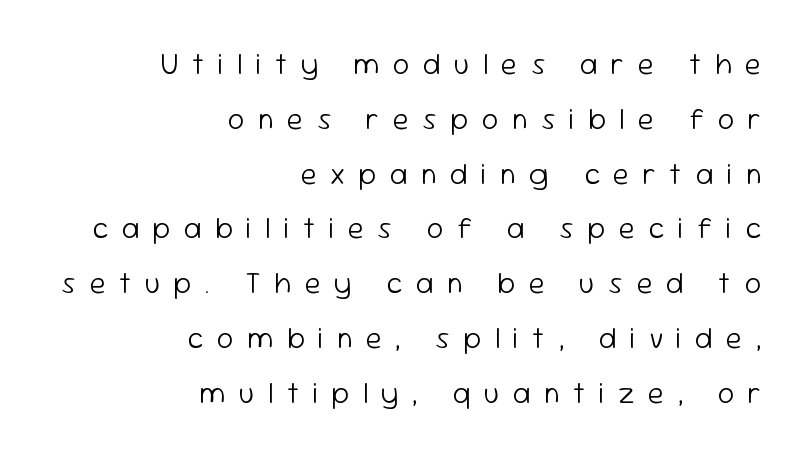
{"serif": "no", "italic": "no", "bold": "no", "weight": "light", "width": "normal", "stroke_contrast": "low", "x_height": "medium", "monospaced": "no", "underline": "no", "align": "right", "line_spacing_ratio": 1.89, "letter_spacing": "wide", "letter_spacing_em": 0.47, "glyph_px": 29}
